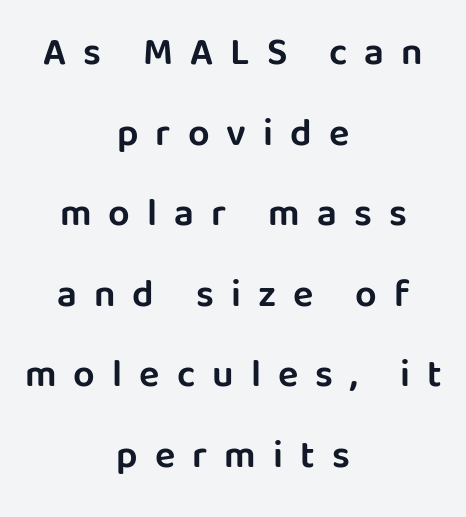
{"serif": "no", "italic": "no", "width": "normal", "stroke_contrast": "low", "x_height": "large", "monospaced": "no", "underline": "no", "align": "center", "line_spacing": "loose", "line_spacing_ratio": 2.12, "letter_spacing": "wide", "letter_spacing_em": 0.45, "glyph_px": 38}
